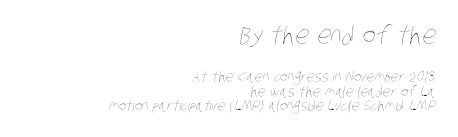
The image shows 25 px text type; set right-aligned, tight line spacing (1.04x), normal letter spacing, not underlined; the first (top) block is 1.79x larger.
